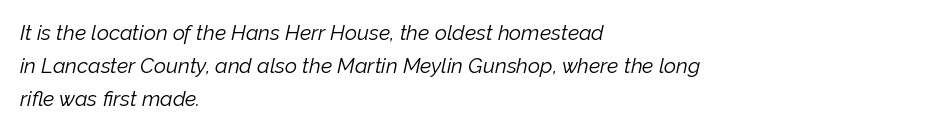
The image shows 21 px text type, italic (leaning right); set left-aligned, normal line spacing (1.58x), normal letter spacing, not underlined.
